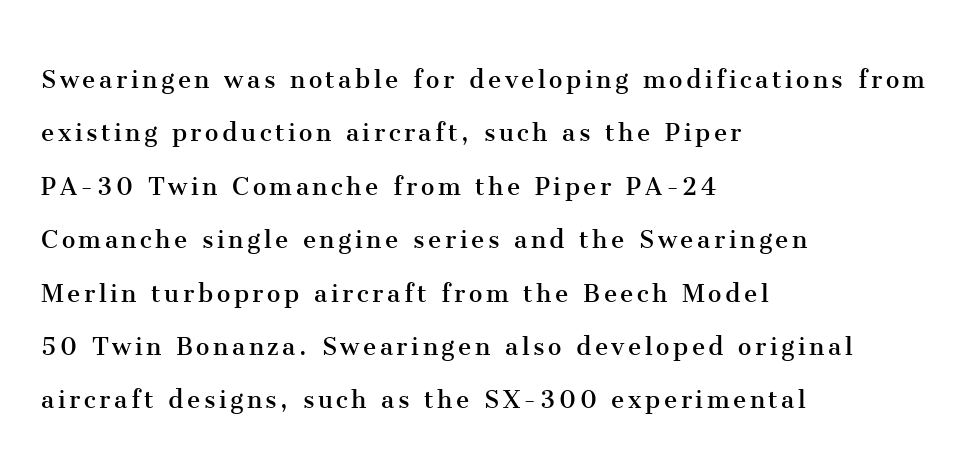
Caption: face not bold, strokes unweighted. Varying glyph widths throughout — classic text-font behaviour. Every character sits straight up, as roman type does. Casual observation: everything's shoved over to the left. Font category for this specimen: serif.
